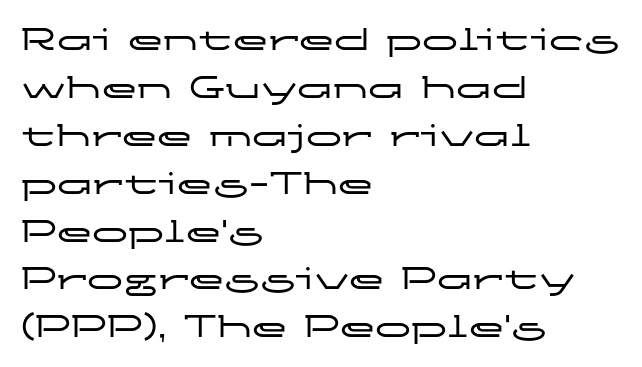
{"serif": "no", "italic": "no", "width": "wide", "stroke_contrast": "low", "x_height": "medium", "monospaced": "no", "underline": "no", "align": "left", "line_spacing": "normal", "line_spacing_ratio": 1.33, "letter_spacing": "normal", "letter_spacing_em": 0.0, "glyph_px": 36}
